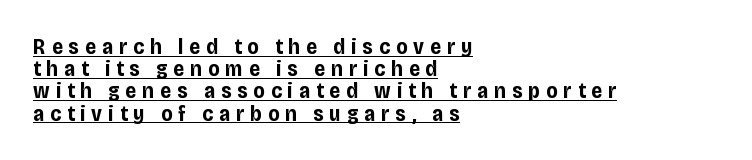
{"italic": "no", "bold": "yes", "underline": "yes", "align": "left", "line_spacing": "tight", "line_spacing_ratio": 1.01, "letter_spacing": "wide", "letter_spacing_em": 0.27, "glyph_px": 22}
